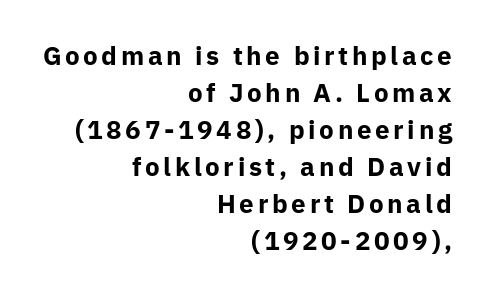
{"italic": "no", "bold": "yes", "underline": "no", "align": "right", "line_spacing": "normal", "line_spacing_ratio": 1.42, "glyph_px": 26}
